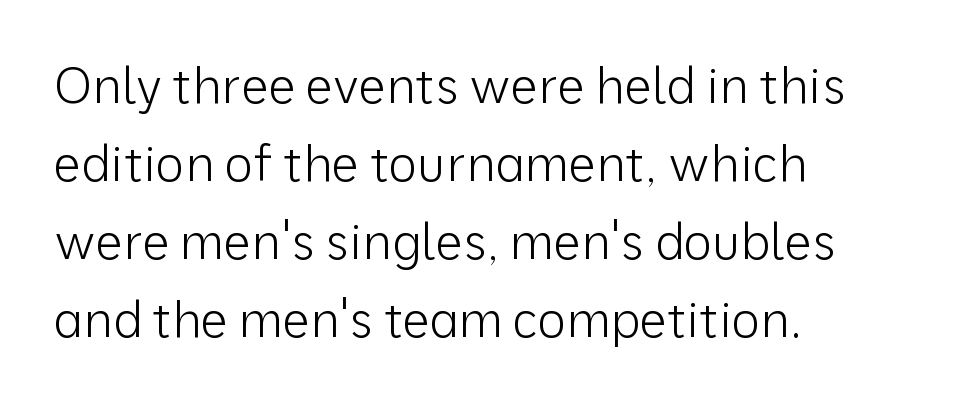
The image shows 49 px light sans-serif type, upright; set left-aligned, normal line spacing (1.59x), normal letter spacing, not underlined; low stroke contrast and a medium x-height.
